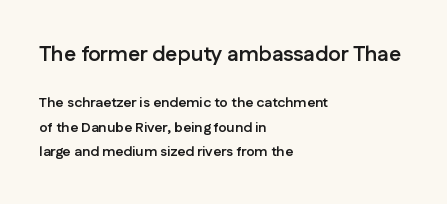
One-word summary of the alignment: left. The rendering uses a bold face; every stroke is thick and dark. Type size steps down from the first block to the second. Honestly, there is no underline to notice here at all. The lettering stays uniformly vertical, giving the passage a roman look.
